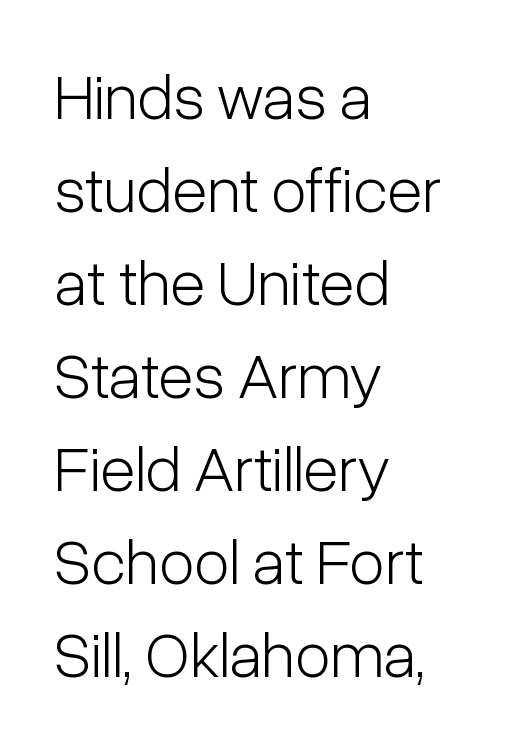
Q: Is the text bold? A: No.
Q: Is the text italic (slanted)? A: No, it is upright.
Q: Is the typeface a serif or a sans-serif typeface? A: Sans-serif.
Q: Is the text underlined? A: No.
Q: How is the paragraph aligned? A: Left-aligned.
Q: Is the spacing between letters normal or unusually wide? A: Normal.
Q: Is the spacing between lines tight, normal or loose? A: Normal.
Q: Width (condensed, normal, or wide)? A: Condensed.
Q: Stroke contrast? A: Low.
Q: x-height? A: Medium.
Q: Monospaced? A: No.
